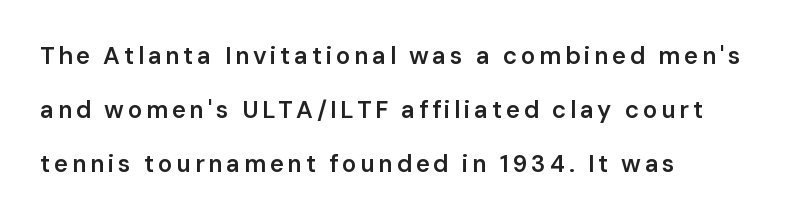
This sample is left-justified, so line endings fall wherever the words run out. The passage shown is not underscored anywhere. Successive baselines arrive slowly, with a big drop between each. A semibold gives these letters moderate extra thickness, short of bold. Unlike italic type, these characters show no tilt at all.
